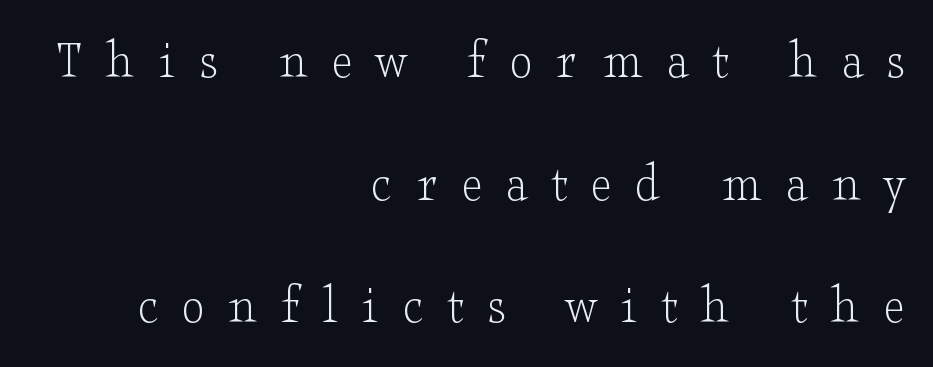
Unmarked baselines from the first word to the last. Small tapered or slab feet sit at the stroke ends, so this counts as serif. Where is the straight margin? On the right. Rows of type keep a wide berth in the vertical direction. Is the stroke heavy? The answer is a plain regular-or-lighter.
